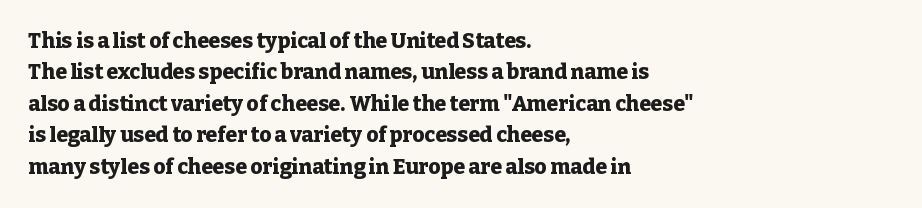
Set as a true bold cut, around the 700 mark. You can tell it's not italic because the verticals are truly vertical. Horizontally, the lines are justified to the leading edge only. Evenly set lines give the paragraph a standard silhouette. Just letters on the line, the space beneath them empty. Compared with typical body copy, the letter spacing here is the same.
